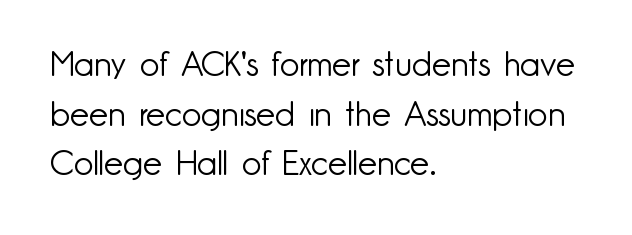
{"serif": "no", "italic": "no", "bold": "no", "weight": "light", "width": "normal", "stroke_contrast": "low", "x_height": "small", "monospaced": "no", "underline": "no", "align": "left", "line_spacing": "normal", "line_spacing_ratio": 1.46, "letter_spacing": "normal", "letter_spacing_em": 0.0, "glyph_px": 34}
